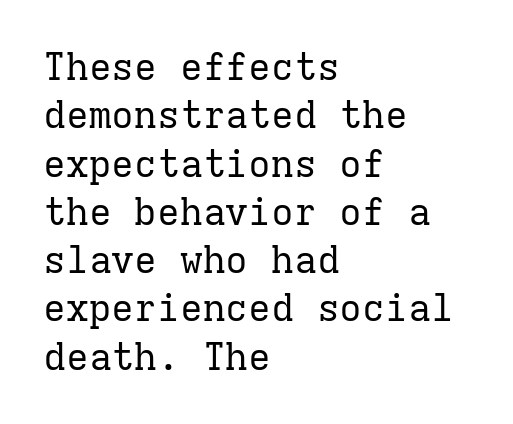
Q: Is the text bold? A: No.
Q: Is the text italic (slanted)? A: No, it is upright.
Q: Is the typeface a serif or a sans-serif typeface? A: Serif.
Q: Is the text underlined? A: No.
Q: How is the paragraph aligned? A: Left-aligned.
Q: Is the spacing between letters normal or unusually wide? A: Normal.
Q: Is the spacing between lines tight, normal or loose? A: Normal.
Q: Width (condensed, normal, or wide)? A: Normal.
Q: Stroke contrast? A: Low.
Q: x-height? A: Medium.
Q: Monospaced? A: Yes.
